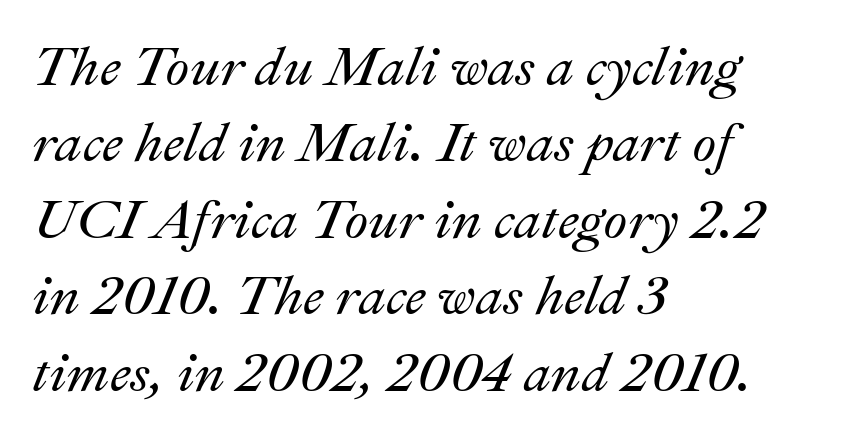
{"italic": "yes", "lean": "right", "slant_degrees": 22, "width": "normal", "stroke_contrast": "medium", "x_height": "small", "monospaced": "no", "underline": "no", "align": "left", "line_spacing": "normal", "line_spacing_ratio": 1.39, "letter_spacing": "normal", "letter_spacing_em": 0.0, "glyph_px": 55}
